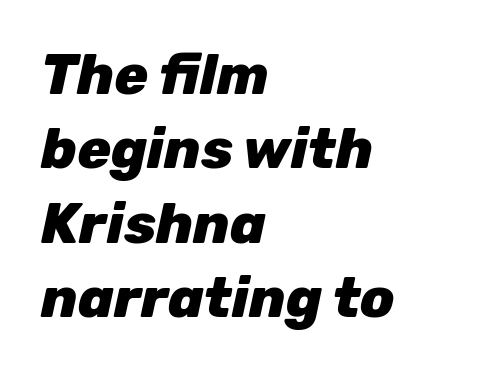
{"italic": "yes", "lean": "right", "slant_degrees": 12, "bold": "yes", "weight": "heavy", "width": "normal", "stroke_contrast": "low", "x_height": "medium", "monospaced": "no", "underline": "no", "align": "left", "line_spacing": "normal", "line_spacing_ratio": 1.33, "letter_spacing": "normal", "letter_spacing_em": 0.0, "glyph_px": 56}
